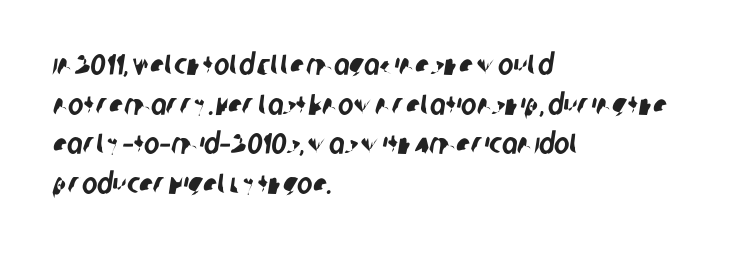
Q: Is the typeface a serif or a sans-serif typeface? A: Sans-serif.
Q: Is the text underlined? A: No.
Q: How is the paragraph aligned? A: Left-aligned.
Q: Is the spacing between letters normal or unusually wide? A: Normal.
Q: Is the spacing between lines tight, normal or loose? A: Normal.
Q: Width (condensed, normal, or wide)? A: Condensed.
Q: Stroke contrast? A: Low.
Q: x-height? A: Large.
Q: Monospaced? A: No.
